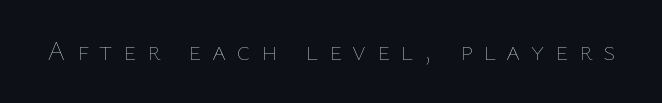
The image shows 27 px text type, upright; set unusually wide letter spacing (+0.4 em), not underlined.
